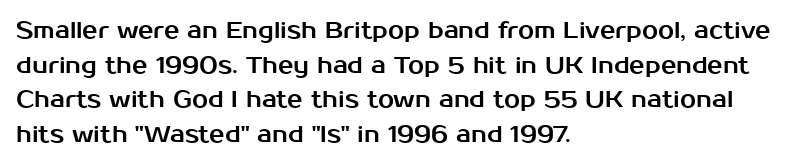
Students, observe: this is what conventionally led text looks like. Has an underline been added? It has not. Words appear dense and cohesive because spacing is normal. If you drew a ruler down the left edge, every line would touch it.
